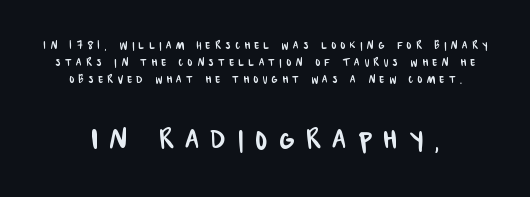
Q: Is the typeface a serif or a sans-serif typeface? A: Sans-serif.
Q: Is the text underlined? A: No.
Q: Is the spacing between letters normal or unusually wide? A: Unusually wide.
Q: Which block of text is set in a larger size, the first (top) or the second (bottom)? A: The second (bottom) one.
Q: Width (condensed, normal, or wide)? A: Condensed.
Q: Stroke contrast? A: Low.
Q: x-height? A: Large.
Q: Monospaced? A: No.
